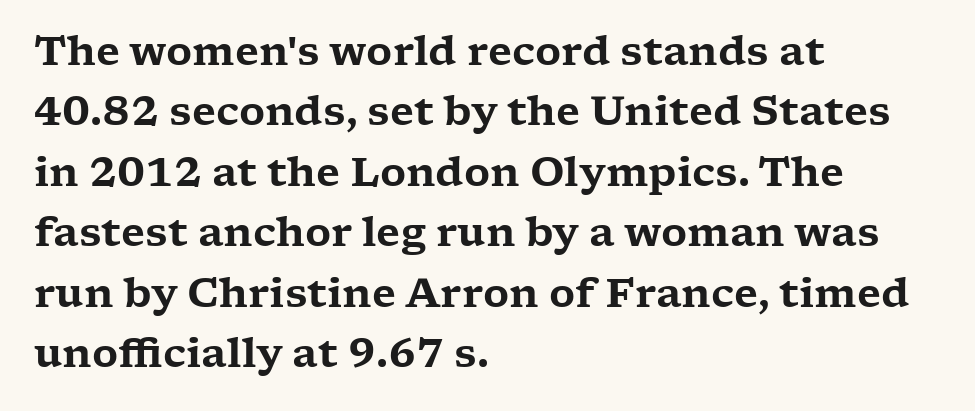
{"serif": "yes", "italic": "no", "width": "wide", "stroke_contrast": "low", "x_height": "medium", "monospaced": "no", "underline": "no", "align": "left", "line_spacing": "normal", "line_spacing_ratio": 1.51, "letter_spacing": "normal", "letter_spacing_em": 0.0, "glyph_px": 40}
